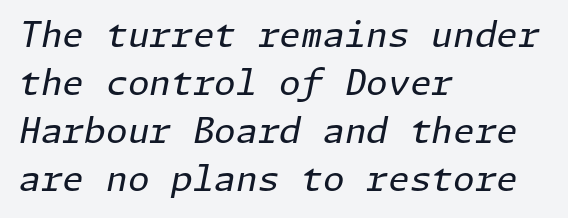
The image shows 35 px regular-weight type, italic (leaning right); set left-aligned, normal line spacing (1.37x), normal letter spacing, not underlined; low stroke contrast and a medium x-height.
